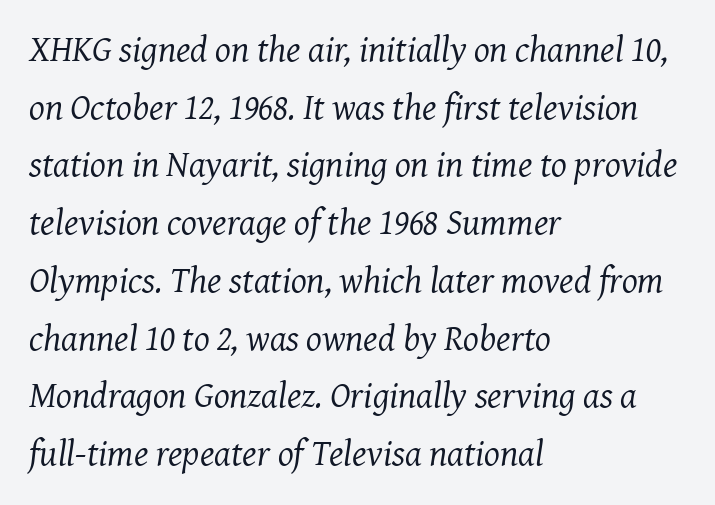
{"serif": "yes", "italic": "yes", "lean": "right", "slant_degrees": 7, "bold": "no", "weight": "regular", "width": "normal", "stroke_contrast": "medium", "x_height": "medium", "monospaced": "no", "underline": "no", "align": "left", "line_spacing": "normal", "line_spacing_ratio": 1.56, "letter_spacing": "normal", "letter_spacing_em": 0.0, "glyph_px": 37}
